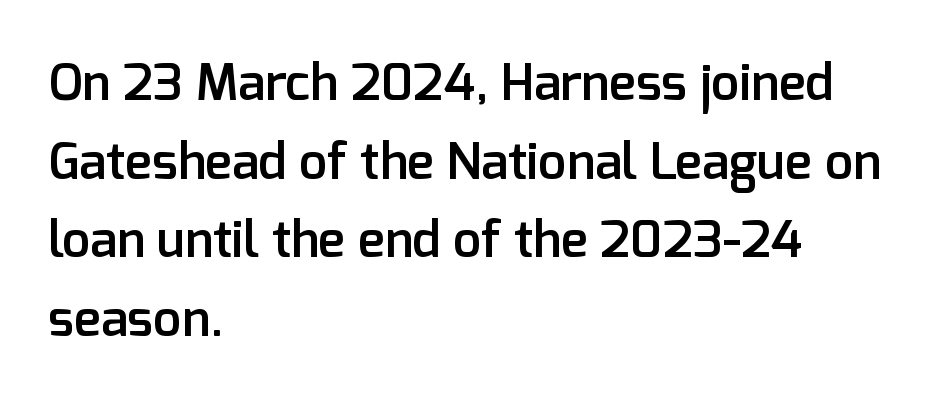
The image shows 51 px semibold sans-serif type, upright; set left-aligned, normal line spacing (1.54x), normal letter spacing, not underlined; low stroke contrast and a medium x-height.
